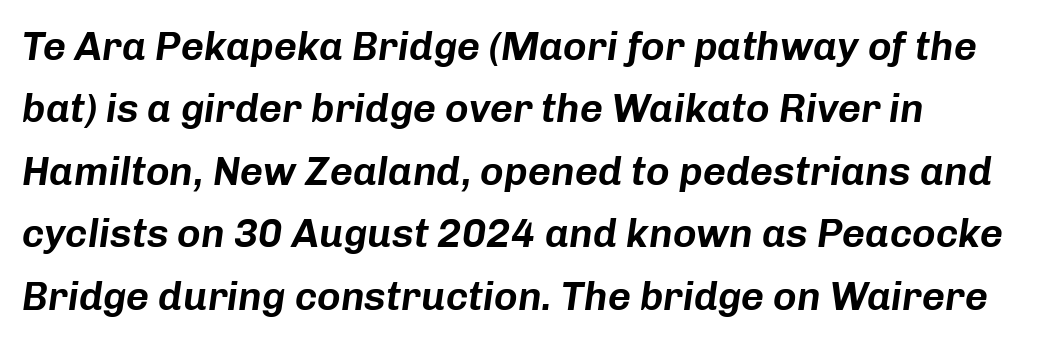
The image shows 40 px text type, italic (leaning right); set normal line spacing (1.56x), normal letter spacing, not underlined; low stroke contrast and a medium x-height.
